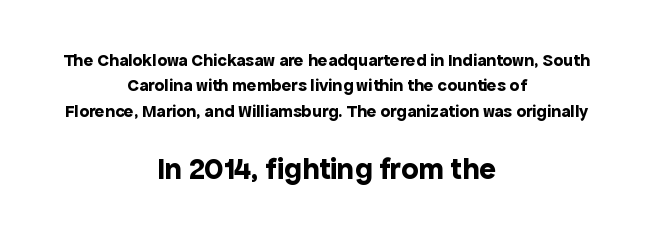
Q: Is the text bold? A: Yes.
Q: Is the text italic (slanted)? A: No, it is upright.
Q: Is the typeface a serif or a sans-serif typeface? A: Sans-serif.
Q: Is the text underlined? A: No.
Q: How is the paragraph aligned? A: Centered.
Q: Is the spacing between letters normal or unusually wide? A: Normal.
Q: Is the spacing between lines tight, normal or loose? A: Normal.
Q: Which block of text is set in a larger size, the first (top) or the second (bottom)? A: The second (bottom) one.
Q: Width (condensed, normal, or wide)? A: Normal.
Q: x-height? A: Medium.
Q: Monospaced? A: No.
